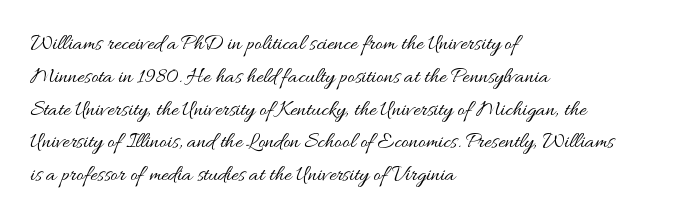
Descender tails drop into unmarked territory. Vertically, the passage feels balanced, rows spaced as you'd expect. The typesetter chose a ragged-right arrangement here. The rendering keeps characters at their native spacing. Stroke mass is kept to a normal reading level or below.
